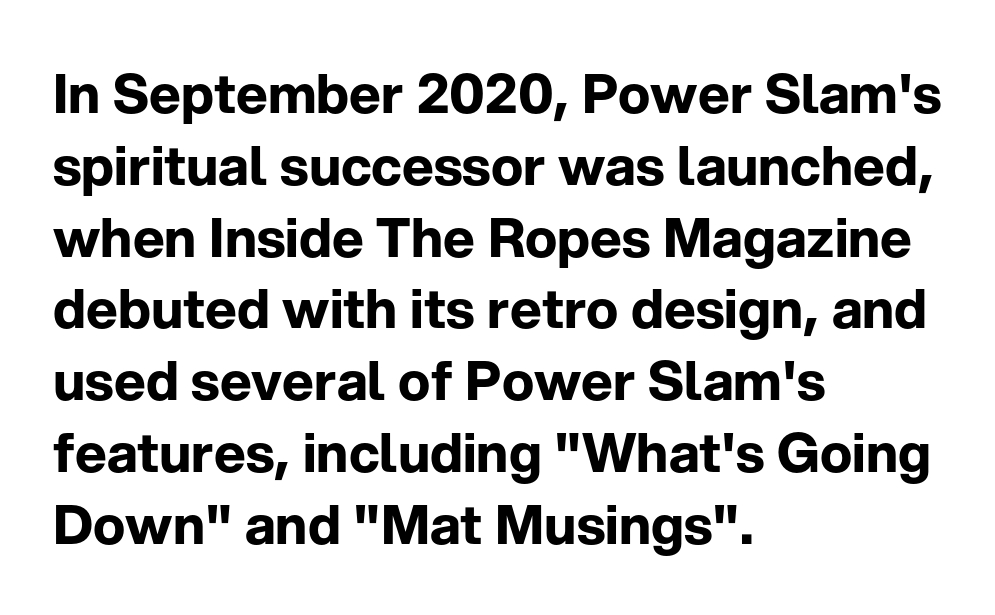
The image shows 54 px bold sans-serif type, upright; set left-aligned, normal line spacing (1.33x), normal letter spacing, not underlined; low stroke contrast and a medium x-height.
